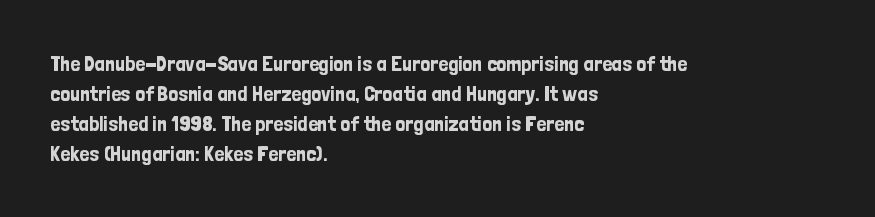
Q: Is the text italic (slanted)? A: No, it is upright.
Q: Is the text underlined? A: No.
Q: How is the paragraph aligned? A: Left-aligned.
Q: Is the spacing between letters normal or unusually wide? A: Normal.
Q: Is the spacing between lines tight, normal or loose? A: Normal.
